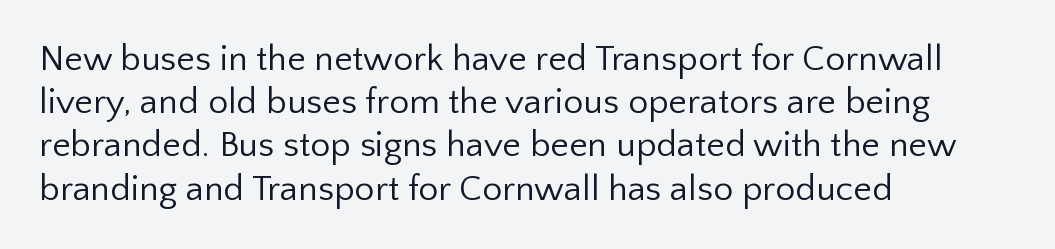
Rule under the text: the space is simply empty. A typesetter would label this face a sans. Glyph-to-glyph distance matches everyday printed text. The letterforms sit at book weight or below.
